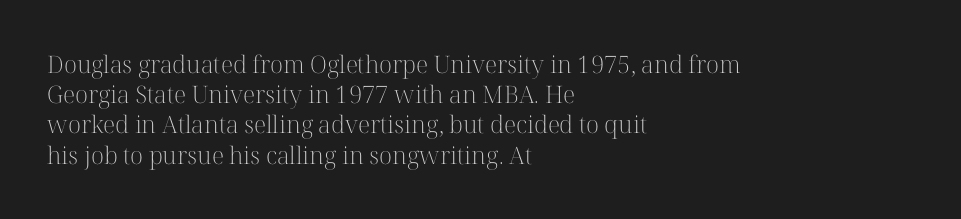
The weight would be labelled regular, book, light, or lighter still. Every stem runs plumb, perpendicular to the baseline. Descender tails drop into unmarked territory. One glance says typical: line gaps are just what's usual.
